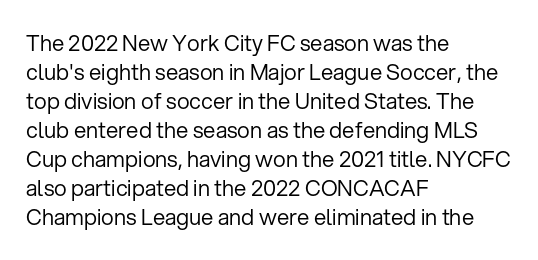
The image shows 22 px text type, upright; set left-aligned, normal line spacing (1.32x), normal letter spacing, not underlined.
